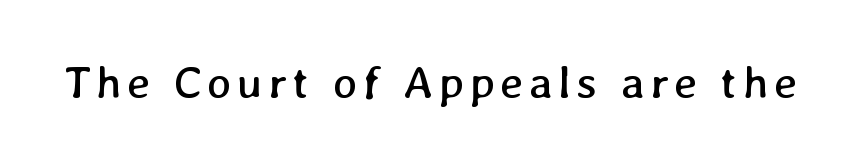
Varying glyph widths throughout — classic text-font behaviour. The specimen omits any rule beneath the text block's lines. A quiet, ordinary-to-light weight characterises the typeface.
